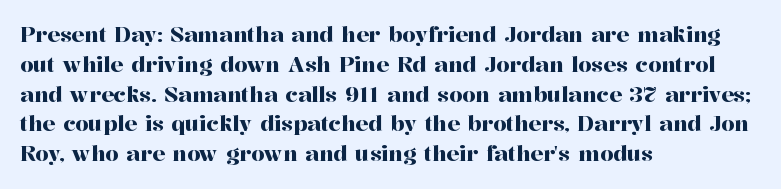
Q: Is the text italic (slanted)? A: No, it is upright.
Q: Is the text underlined? A: No.
Q: How is the paragraph aligned? A: Left-aligned.
Q: Is the spacing between letters normal or unusually wide? A: Normal.
Q: Is the spacing between lines tight, normal or loose? A: Normal.
